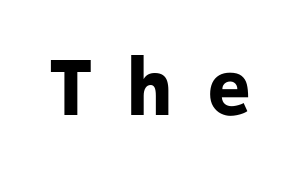
Q: Is the text bold? A: Yes.
Q: Is the text italic (slanted)? A: No, it is upright.
Q: Is the typeface a serif or a sans-serif typeface? A: Sans-serif.
Q: Is the text underlined? A: No.
Q: Is the spacing between letters normal or unusually wide? A: Unusually wide.
Q: Width (condensed, normal, or wide)? A: Normal.
Q: Stroke contrast? A: Low.
Q: x-height? A: Medium.
Q: Monospaced? A: Yes.
